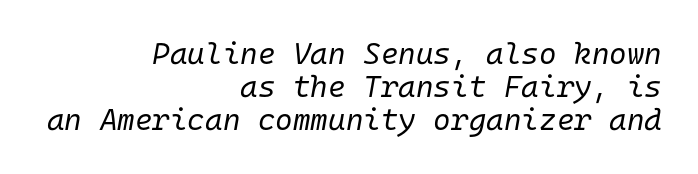
{"italic": "yes", "lean": "right", "slant_degrees": 10, "bold": "no", "weight": "regular", "width": "normal", "stroke_contrast": "low", "x_height": "medium", "monospaced": "yes", "underline": "no", "align": "right", "line_spacing": "tight", "line_spacing_ratio": 1.1, "letter_spacing": "normal", "letter_spacing_em": 0.0, "glyph_px": 30}
